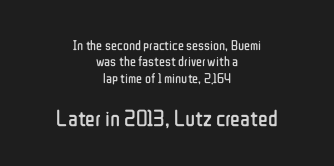
The image shows 23 px text type, upright; set centered, line spacing 1.17x, normal letter spacing, not underlined; the second (bottom) block is 1.64x larger.
